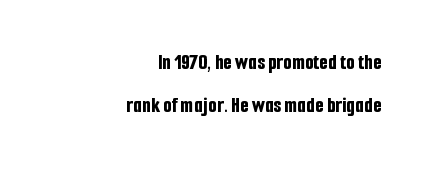
Q: Is the text bold? A: Yes.
Q: Is the text italic (slanted)? A: No, it is upright.
Q: Is the text underlined? A: No.
Q: How is the paragraph aligned? A: Right-aligned.
Q: Is the spacing between letters normal or unusually wide? A: Normal.
Q: Is the spacing between lines tight, normal or loose? A: Loose.
